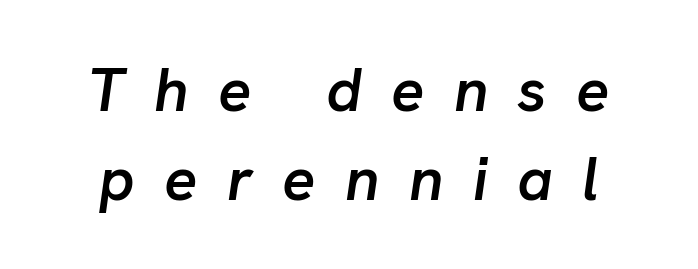
{"italic": "yes", "lean": "right", "slant_degrees": 8, "bold": "semi", "weight": "semibold", "width": "normal", "stroke_contrast": "low", "x_height": "medium", "monospaced": "no", "underline": "no", "line_spacing": "normal", "line_spacing_ratio": 1.44, "letter_spacing": "wide", "letter_spacing_em": 0.47, "glyph_px": 62}
